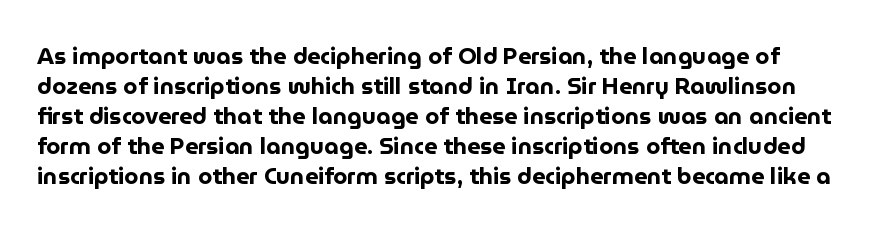
Q: Is the text bold? A: Yes.
Q: Is the text italic (slanted)? A: No, it is upright.
Q: Is the text underlined? A: No.
Q: Is the spacing between letters normal or unusually wide? A: Normal.
Q: Is the spacing between lines tight, normal or loose? A: Normal.
